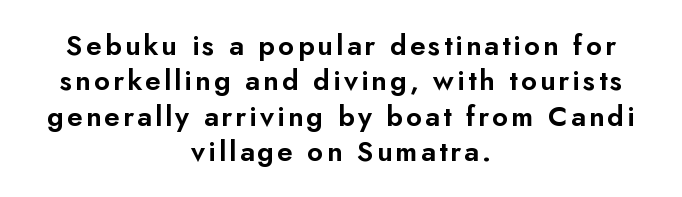
Teacher's note: observe the equal gaps on both sides — that is centered alignment. Interline gaps are of average width in this sample. Does the type have serifs? No, each stem ends abruptly. The passage shown is typed in a proportional face where columns would drift.
